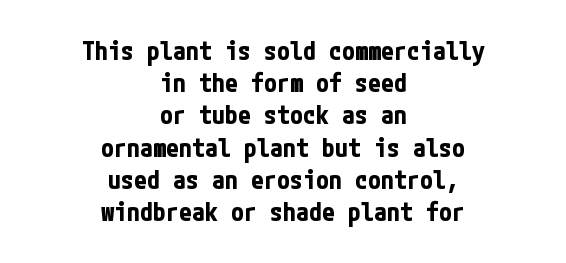
The image shows 26 px bold type, upright; set centered, line spacing 1.24x, normal letter spacing, not underlined.
